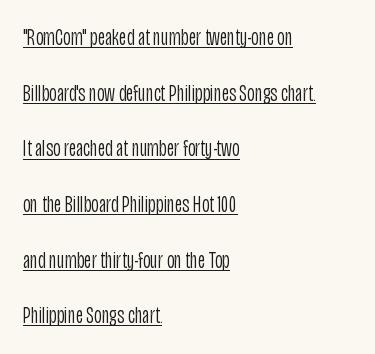
Q: Is the text bold? A: No.
Q: Is the text italic (slanted)? A: No, it is upright.
Q: Is the text underlined? A: Yes.
Q: How is the paragraph aligned? A: Left-aligned.
Q: Is the spacing between letters normal or unusually wide? A: Normal.
Q: Is the spacing between lines tight, normal or loose? A: Loose.
